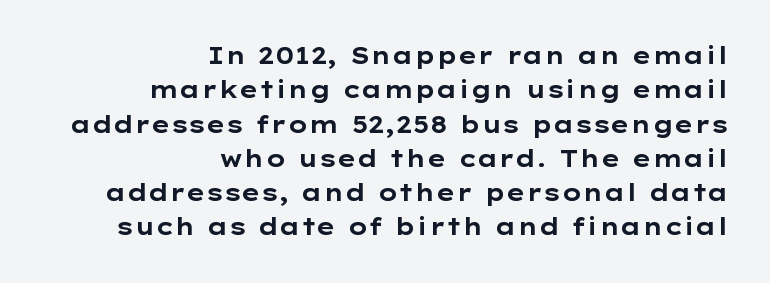
{"italic": "no", "bold": "yes", "underline": "no", "align": "right", "line_spacing": "normal", "line_spacing_ratio": 1.49, "letter_spacing": "normal", "letter_spacing_em": 0.0, "glyph_px": 23}
